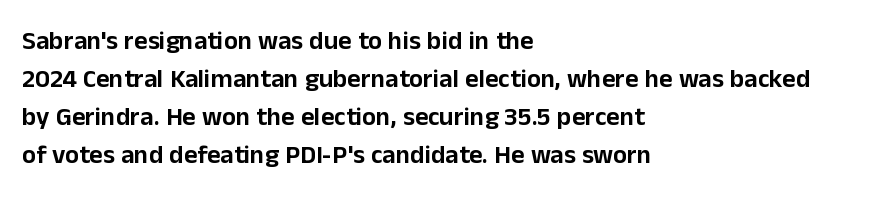
{"italic": "no", "underline": "no", "align": "left", "line_spacing": "normal", "line_spacing_ratio": 1.46, "letter_spacing": "normal", "letter_spacing_em": 0.0, "glyph_px": 26}
